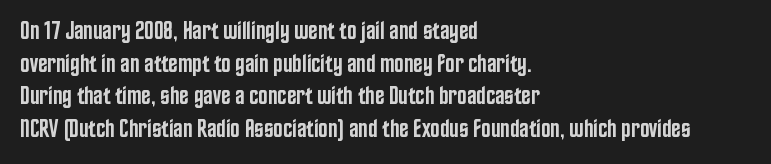
Q: Is the text bold? A: Semi-bold.
Q: Is the text italic (slanted)? A: No, it is upright.
Q: Is the text underlined? A: No.
Q: How is the paragraph aligned? A: Left-aligned.
Q: Is the spacing between letters normal or unusually wide? A: Normal.
Q: Is the spacing between lines tight, normal or loose? A: Normal.
